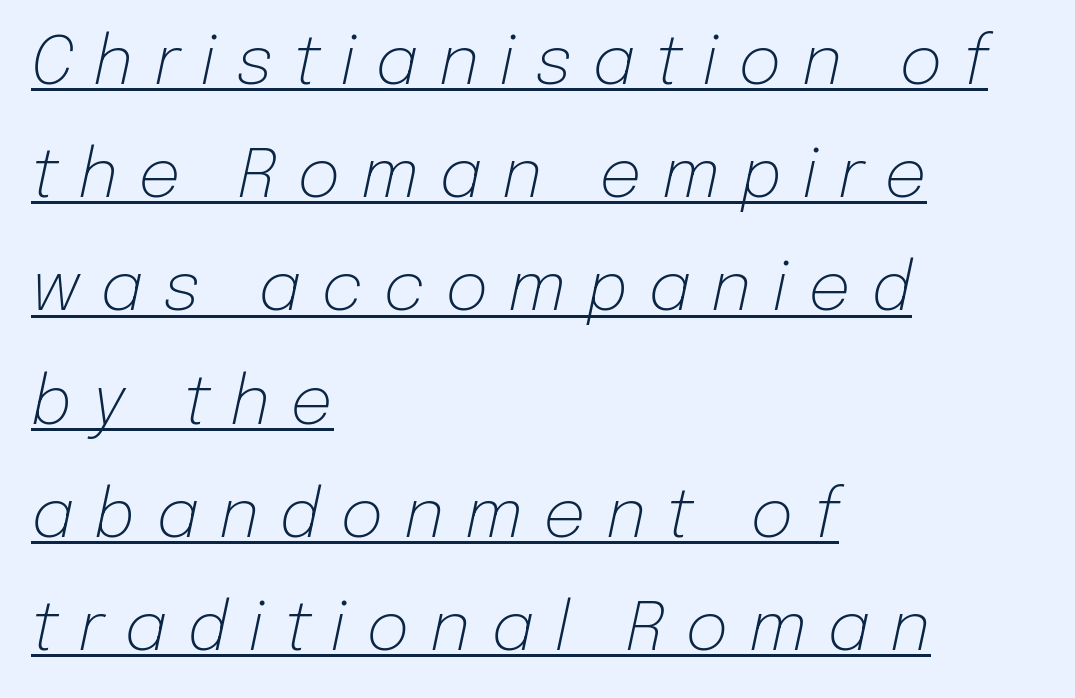
Q: Is the text bold? A: No.
Q: Is the text italic (slanted)? A: Yes, it leans right by about 12 degrees.
Q: Is the text underlined? A: Yes.
Q: How is the paragraph aligned? A: Left-aligned.
Q: Is the spacing between letters normal or unusually wide? A: Unusually wide.
Q: Is the spacing between lines tight, normal or loose? A: Normal.
Q: Width (condensed, normal, or wide)? A: Normal.
Q: Stroke contrast? A: Low.
Q: x-height? A: Medium.
Q: Monospaced? A: No.
